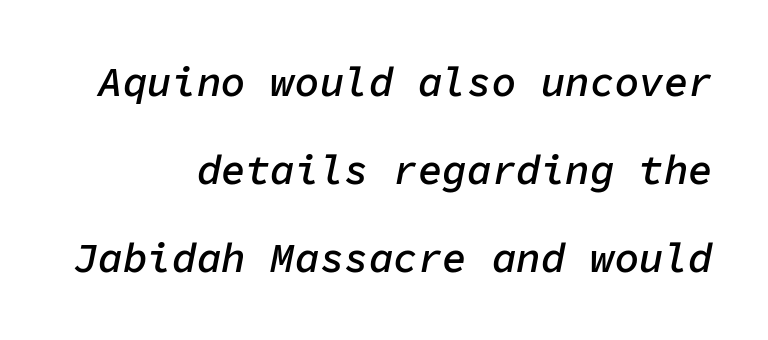
The image shows 41 px semibold type, italic (leaning right), monospaced; set right-aligned, loose line spacing (2.15x), normal letter spacing, not underlined; low stroke contrast and a medium x-height.
